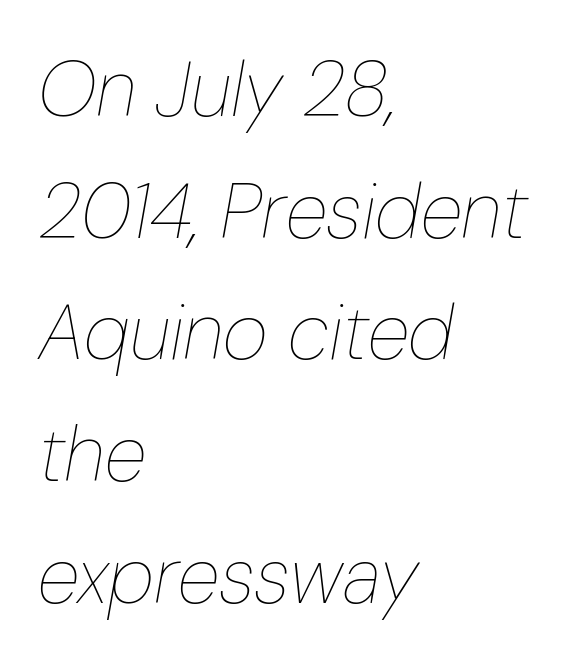
Q: Is the text bold? A: No.
Q: Is the text italic (slanted)? A: Yes, it leans right by about 10 degrees.
Q: Is the text underlined? A: No.
Q: How is the paragraph aligned? A: Left-aligned.
Q: Is the spacing between letters normal or unusually wide? A: Normal.
Q: Is the spacing between lines tight, normal or loose? A: Normal.
Q: Width (condensed, normal, or wide)? A: Condensed.
Q: Stroke contrast? A: Low.
Q: x-height? A: Medium.
Q: Monospaced? A: No.
